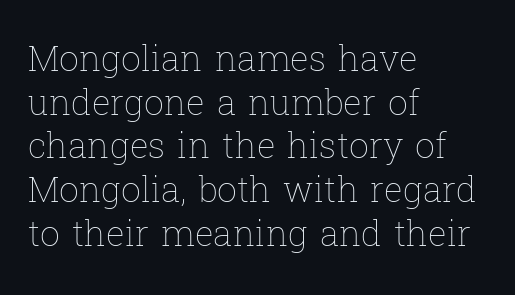
Q: Is the text bold? A: No.
Q: Is the text italic (slanted)? A: No, it is upright.
Q: Is the text underlined? A: No.
Q: How is the paragraph aligned? A: Left-aligned.
Q: Is the spacing between letters normal or unusually wide? A: Normal.
Q: Is the spacing between lines tight, normal or loose? A: Normal.
Q: Width (condensed, normal, or wide)? A: Normal.
Q: Stroke contrast? A: Low.
Q: x-height? A: Medium.
Q: Monospaced? A: No.
